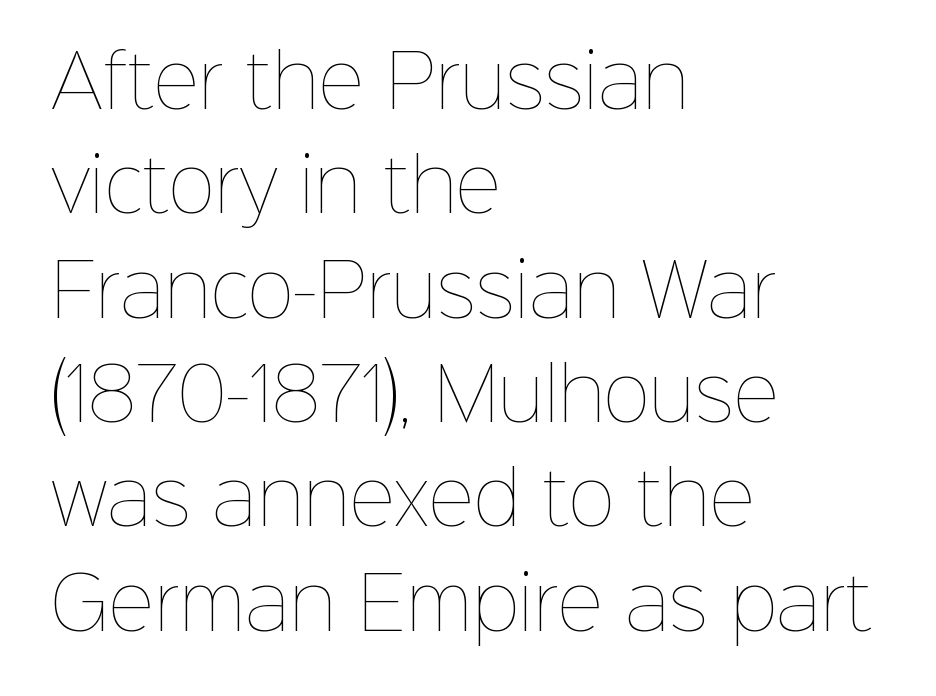
Q: Is the text bold? A: No.
Q: Is the text italic (slanted)? A: No, it is upright.
Q: Is the text underlined? A: No.
Q: How is the paragraph aligned? A: Left-aligned.
Q: Is the spacing between letters normal or unusually wide? A: Normal.
Q: Is the spacing between lines tight, normal or loose? A: Normal.
Q: Width (condensed, normal, or wide)? A: Normal.
Q: Stroke contrast? A: Low.
Q: x-height? A: Medium.
Q: Monospaced? A: No.
